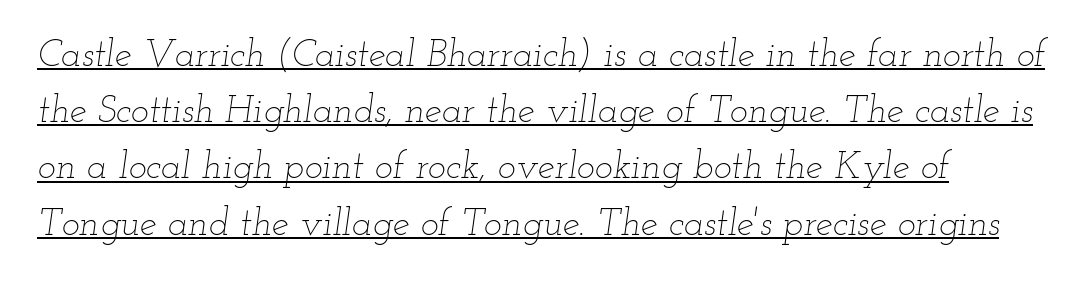
The image shows 38 px thin, wide type, italic (leaning right); set normal line spacing (1.48x), normal letter spacing, underlined; low stroke contrast and a small x-height.
